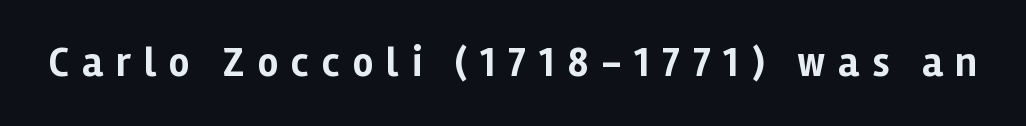
{"serif": "no", "italic": "no", "bold": "yes", "weight": "bold", "width": "normal", "stroke_contrast": "low", "x_height": "medium", "monospaced": "no", "underline": "no", "letter_spacing": "wide", "letter_spacing_em": 0.31, "glyph_px": 41}
